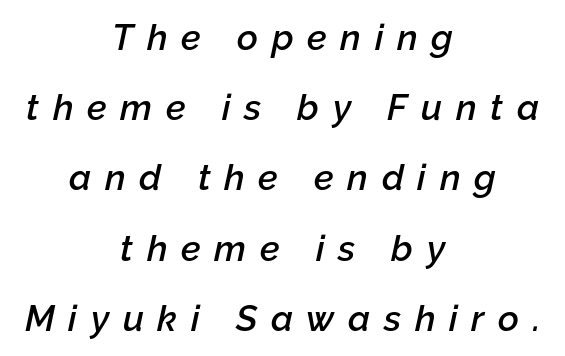
You can tell it's italic because the verticals aren't actually vertical. Notice the strokes are somewhat thickened but not fully heavy: this is a semibold. Varying glyph widths throughout — classic text-font behaviour. Vertically, the passage feels expansive, rows floating well apart. The words here are not underlined.
